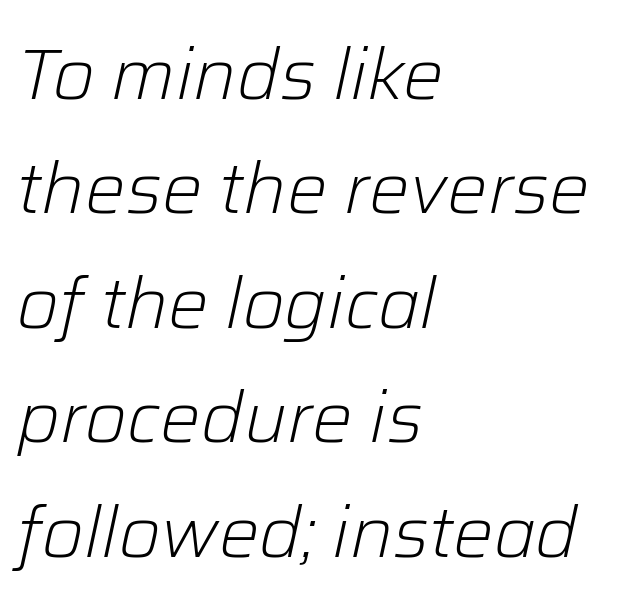
The image shows 72 px light type, italic (leaning right); set left-aligned, normal line spacing (1.59x), normal letter spacing, not underlined; low stroke contrast and a medium x-height.
